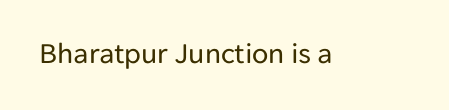
{"serif": "no", "italic": "no", "bold": "no", "weight": "regular", "width": "normal", "stroke_contrast": "low", "x_height": "medium", "monospaced": "no", "underline": "no", "letter_spacing": "normal", "letter_spacing_em": 0.0, "glyph_px": 30}
